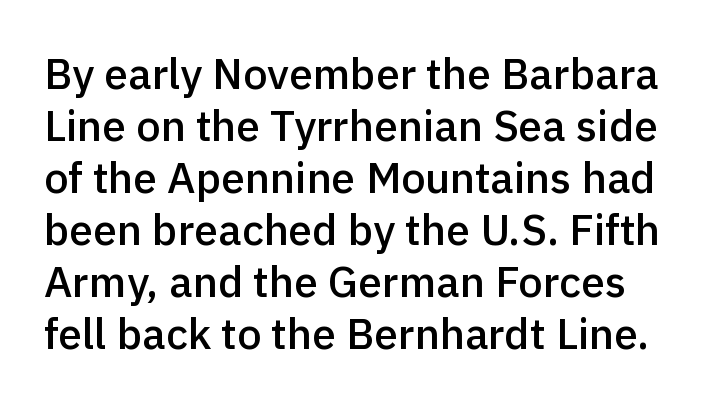
{"serif": "no", "italic": "no", "bold": "semi", "weight": "semibold", "width": "normal", "x_height": "medium", "monospaced": "no", "underline": "no", "line_spacing_ratio": 1.21, "letter_spacing": "normal", "letter_spacing_em": 0.0, "glyph_px": 43}
